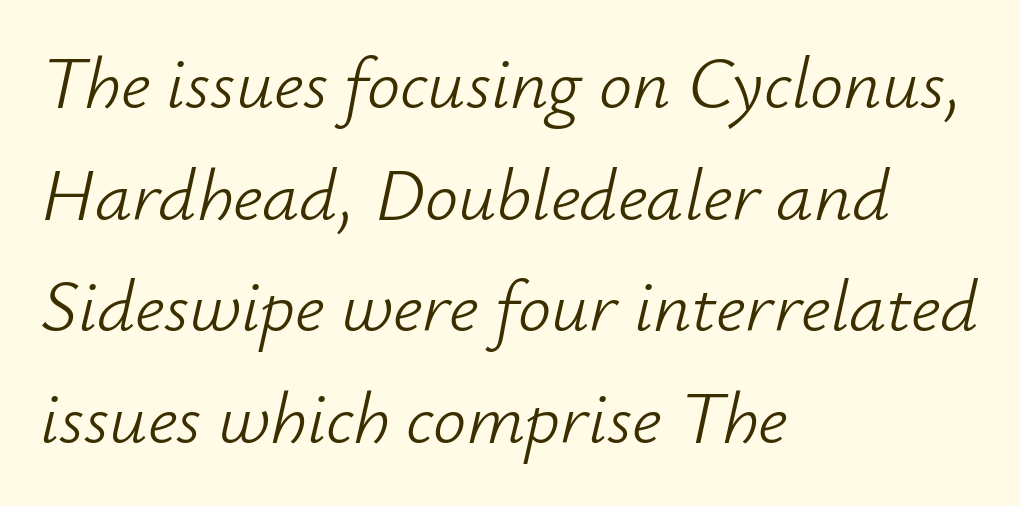
The image shows 74 px light type, italic (leaning right); set left-aligned, normal line spacing (1.51x), normal letter spacing, not underlined; low stroke contrast and a small x-height.
